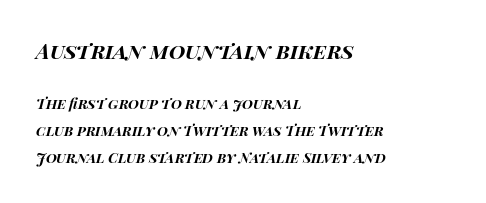
The image shows 21 px bold type, italic (leaning right); set left-aligned, loose line spacing (1.92x), normal letter spacing, not underlined; the first (top) block is 1.5x larger.
